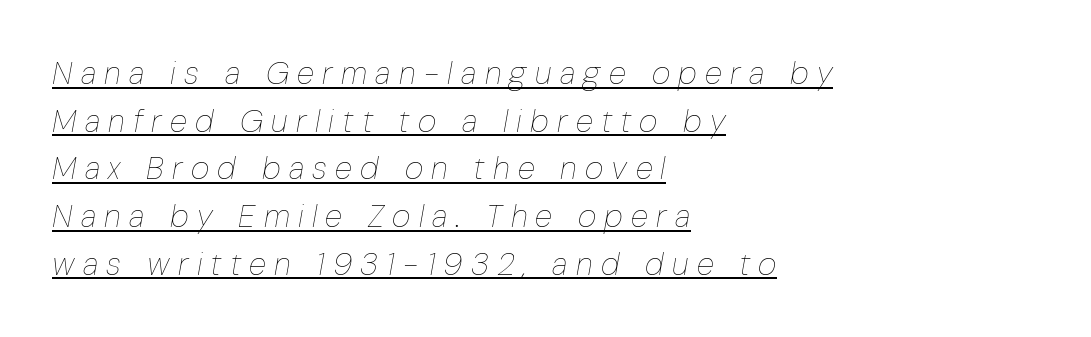
{"italic": "yes", "lean": "right", "slant_degrees": 10, "bold": "no", "weight": "thin", "width": "condensed", "stroke_contrast": "low", "x_height": "medium", "monospaced": "no", "underline": "yes", "align": "left", "line_spacing": "normal", "line_spacing_ratio": 1.49, "letter_spacing": "wide", "letter_spacing_em": 0.26, "glyph_px": 32}
